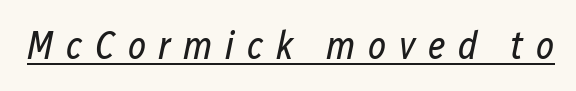
Q: Is the text bold? A: No.
Q: Is the text italic (slanted)? A: Yes, it leans right by about 12 degrees.
Q: Is the text underlined? A: Yes.
Q: Is the spacing between letters normal or unusually wide? A: Unusually wide.
Q: Width (condensed, normal, or wide)? A: Condensed.
Q: Stroke contrast? A: Low.
Q: x-height? A: Medium.
Q: Monospaced? A: No.
